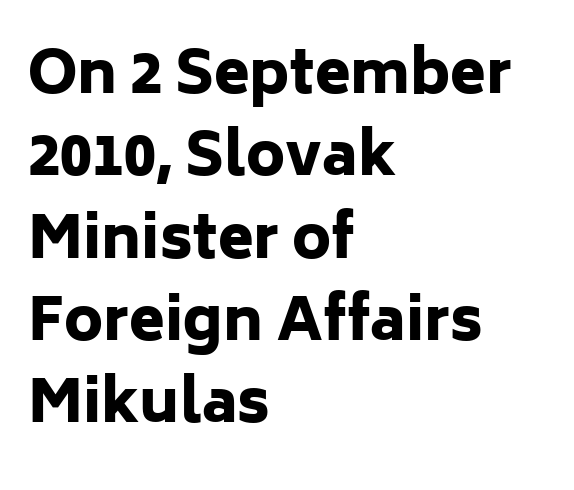
Q: Is the text bold? A: Yes.
Q: Is the text italic (slanted)? A: No, it is upright.
Q: Is the typeface a serif or a sans-serif typeface? A: Sans-serif.
Q: Is the text underlined? A: No.
Q: How is the paragraph aligned? A: Left-aligned.
Q: Is the spacing between letters normal or unusually wide? A: Normal.
Q: Is the spacing between lines tight, normal or loose? A: Normal.
Q: Width (condensed, normal, or wide)? A: Normal.
Q: Stroke contrast? A: Low.
Q: x-height? A: Medium.
Q: Monospaced? A: No.
